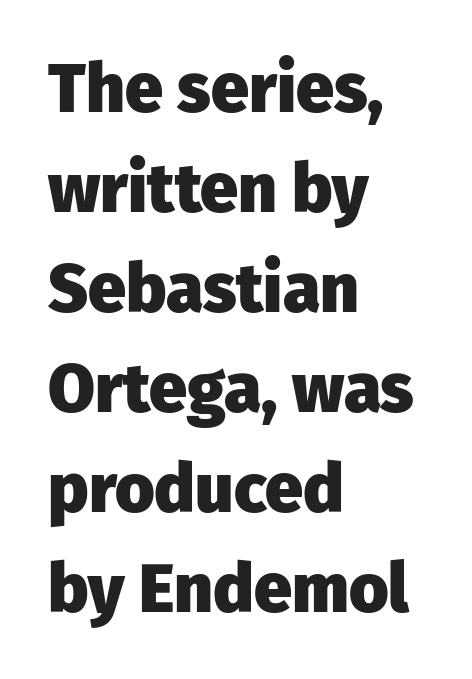
The image shows 68 px heavy sans-serif type, upright; set left-aligned, normal line spacing (1.47x), normal letter spacing, not underlined; low stroke contrast and a medium x-height.
